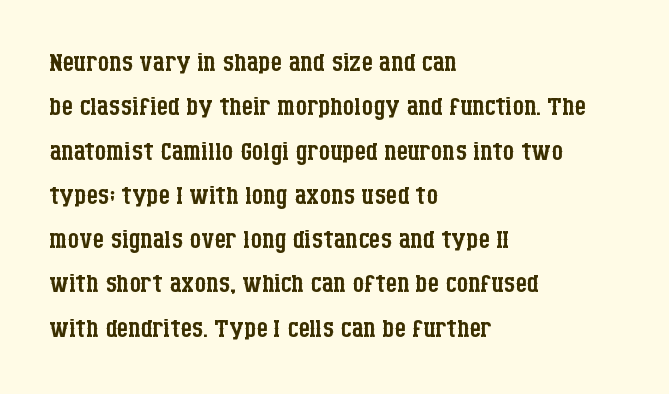
If you drew a ruler down the left edge, every line would touch it. Summary of weight: not heavy and not bold. Style check: upright. Each letter's strokes conclude with small projecting serifs.
